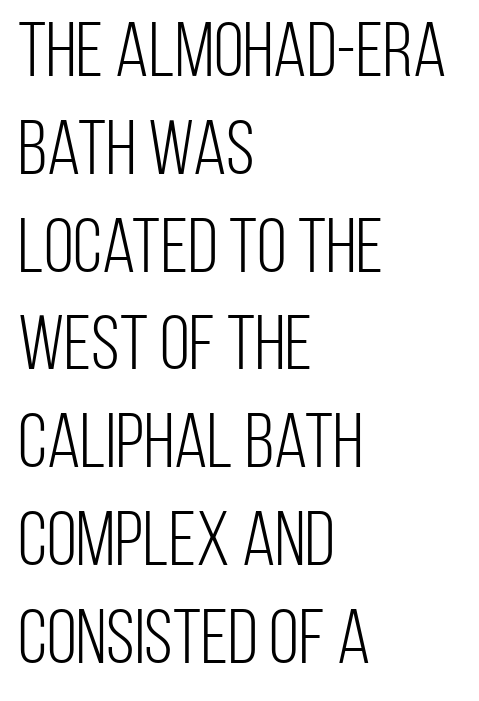
The image shows 77 px light, condensed sans-serif type, upright; set left-aligned, normal line spacing (1.27x), normal letter spacing, not underlined; low stroke contrast and a large x-height.
